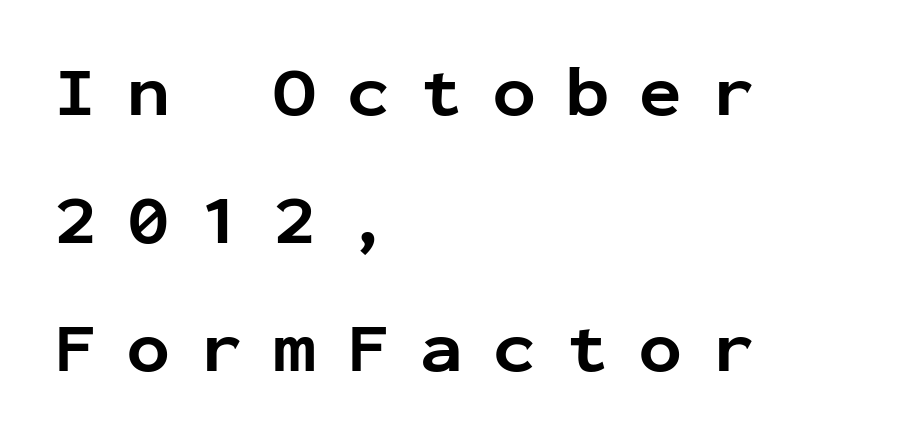
Q: Is the text bold? A: Yes.
Q: Is the text italic (slanted)? A: No, it is upright.
Q: Is the typeface a serif or a sans-serif typeface? A: Sans-serif.
Q: Is the text underlined? A: No.
Q: How is the paragraph aligned? A: Left-aligned.
Q: Is the spacing between letters normal or unusually wide? A: Unusually wide.
Q: Width (condensed, normal, or wide)? A: Normal.
Q: Stroke contrast? A: Low.
Q: x-height? A: Medium.
Q: Monospaced? A: Yes.
